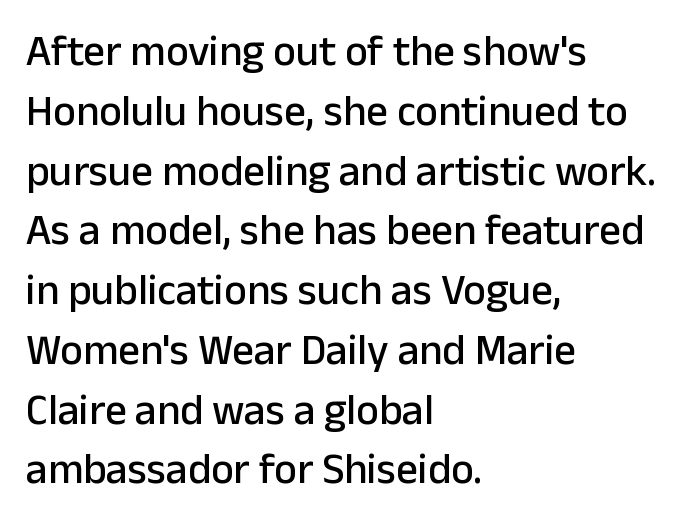
The image shows 43 px sans-serif type, upright; set left-aligned, normal line spacing (1.39x), normal letter spacing, not underlined; low stroke contrast and a medium x-height.
